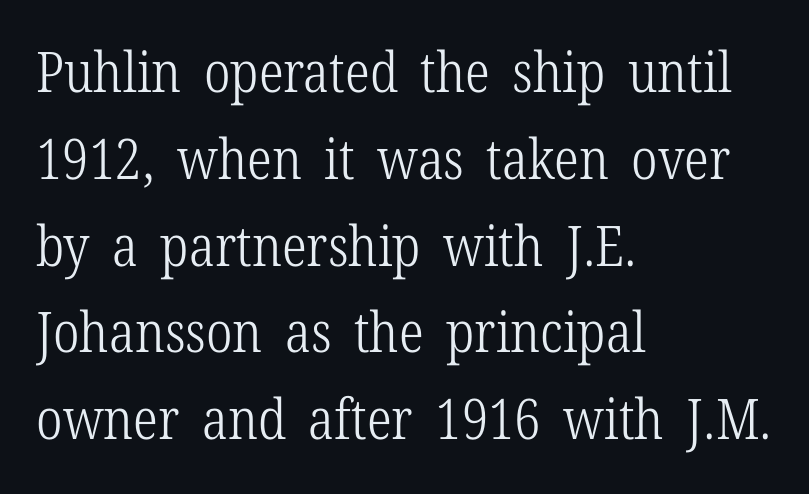
The image shows 56 px light, condensed serif type, upright; set left-aligned, normal line spacing (1.55x), normal letter spacing, not underlined; low stroke contrast and a medium x-height.
